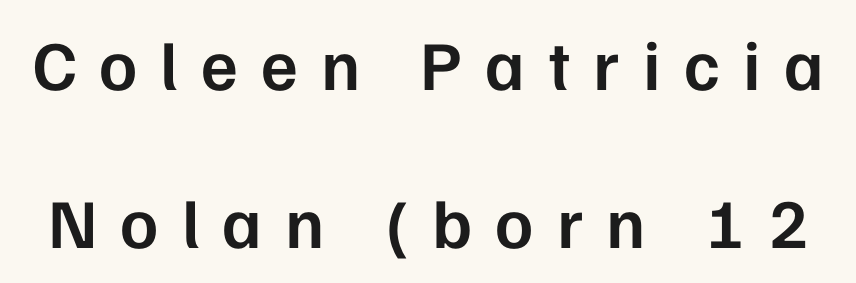
Q: Is the text bold? A: Semi-bold.
Q: Is the text italic (slanted)? A: No, it is upright.
Q: Is the typeface a serif or a sans-serif typeface? A: Sans-serif.
Q: Is the text underlined? A: No.
Q: Is the spacing between letters normal or unusually wide? A: Unusually wide.
Q: Is the spacing between lines tight, normal or loose? A: Loose.
Q: Width (condensed, normal, or wide)? A: Normal.
Q: Stroke contrast? A: Low.
Q: x-height? A: Medium.
Q: Monospaced? A: No.
